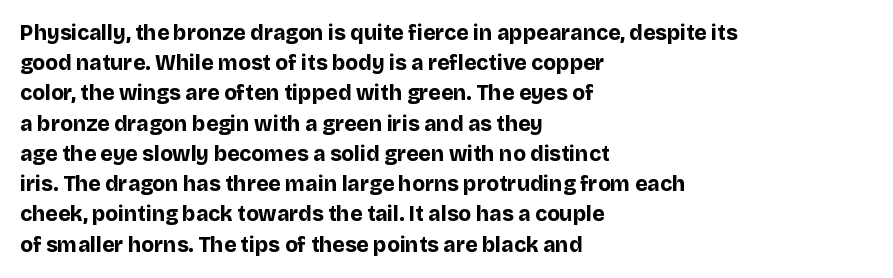
{"italic": "no", "bold": "yes", "underline": "no", "align": "left", "line_spacing": "normal", "line_spacing_ratio": 1.44, "letter_spacing": "normal", "letter_spacing_em": 0.0, "glyph_px": 21}
